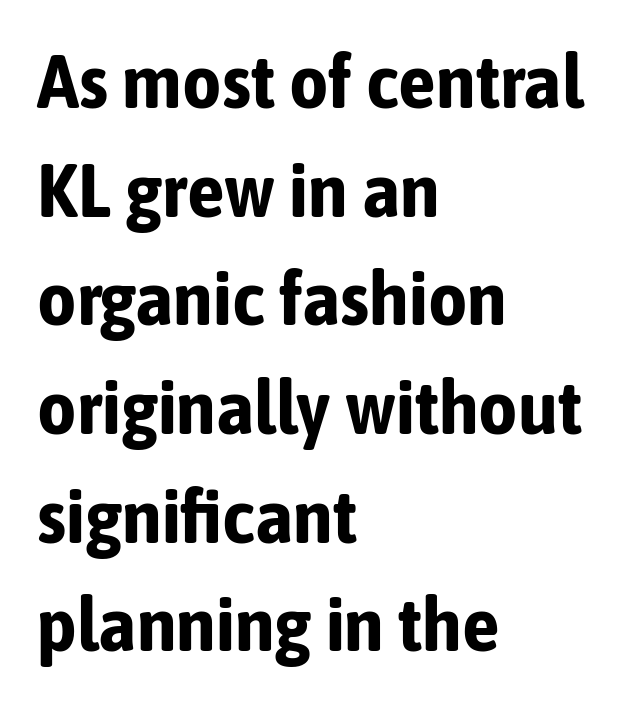
On the weight axis this lands at bold, roughly 700. Nobody drew a line under any word here. Inter-character spacing is left at the font's built-in metrics. Horizontal alignment here is leftward, the default for most running prose. Successive baselines arrive at the customary interval. Grotesque or geometric, the face here clearly has no serifs.
